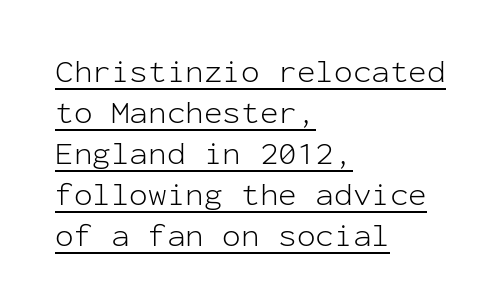
The image shows 31 px light sans-serif type, upright, monospaced; set left-aligned, normal line spacing (1.32x), normal letter spacing, underlined; low stroke contrast and a medium x-height.
